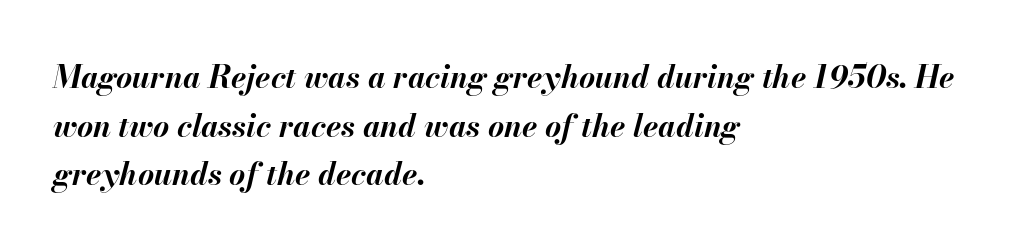
Q: Is the text bold? A: Yes.
Q: Is the text italic (slanted)? A: Yes, it leans right by about 13 degrees.
Q: Is the text underlined? A: No.
Q: How is the paragraph aligned? A: Left-aligned.
Q: Is the spacing between letters normal or unusually wide? A: Normal.
Q: Is the spacing between lines tight, normal or loose? A: Normal.
Q: Width (condensed, normal, or wide)? A: Normal.
Q: Stroke contrast? A: Medium.
Q: x-height? A: Small.
Q: Monospaced? A: No.
